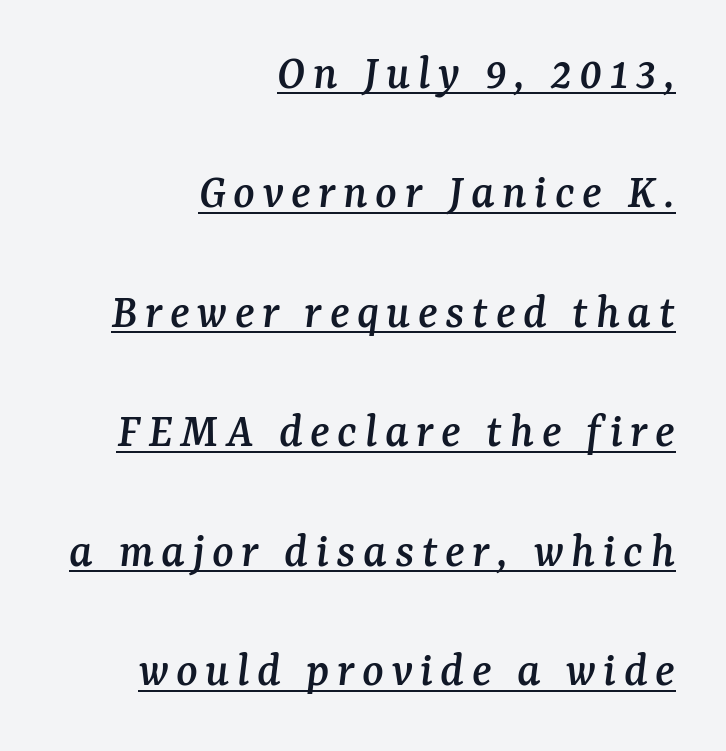
Layout note: lines flush right. Small tapered or slab feet sit at the stroke ends, so this counts as serif. This sample carries an underscore along the baseline area. The font's italic variant was chosen for this text. A typesetter would call this proportional, since set widths differ per character.
